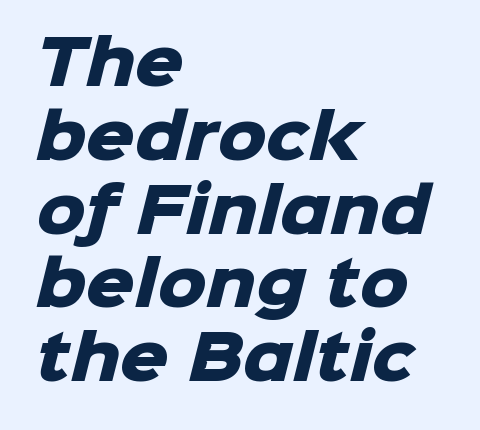
{"serif": "no", "bold": "yes", "weight": "heavy", "width": "normal", "stroke_contrast": "low", "x_height": "medium", "monospaced": "no", "underline": "no", "align": "left", "line_spacing_ratio": 1.21, "letter_spacing": "normal", "letter_spacing_em": 0.0, "glyph_px": 61}
